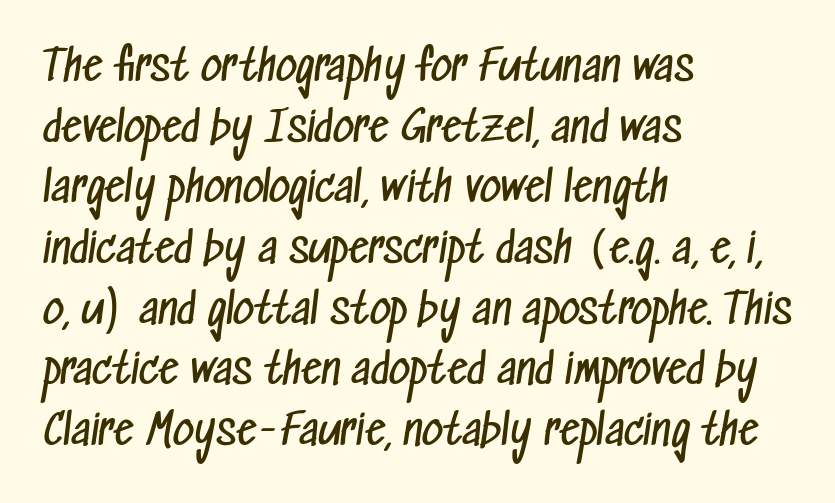
Q: Is the text bold? A: No.
Q: Is the typeface a serif or a sans-serif typeface? A: Sans-serif.
Q: Is the text underlined? A: No.
Q: How is the paragraph aligned? A: Left-aligned.
Q: Is the spacing between letters normal or unusually wide? A: Normal.
Q: Is the spacing between lines tight, normal or loose? A: Normal.
Q: Width (condensed, normal, or wide)? A: Condensed.
Q: Stroke contrast? A: Low.
Q: x-height? A: Medium.
Q: Monospaced? A: No.
